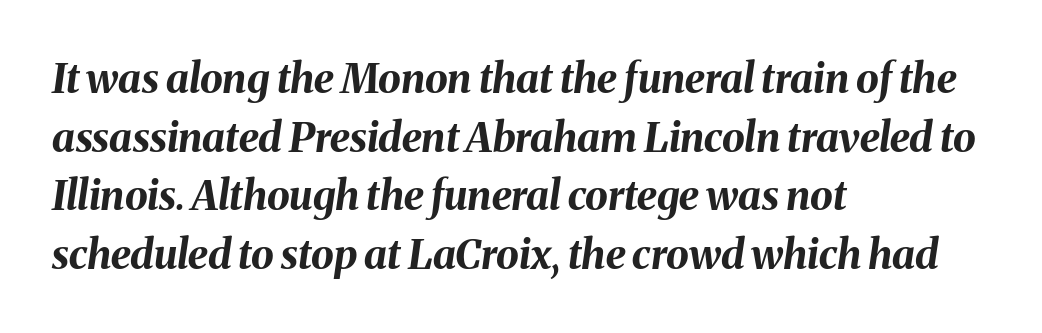
{"italic": "yes", "lean": "right", "slant_degrees": 8, "bold": "yes", "weight": "bold", "width": "normal", "stroke_contrast": "medium", "x_height": "medium", "monospaced": "no", "underline": "no", "align": "left", "line_spacing": "normal", "line_spacing_ratio": 1.43, "letter_spacing": "normal", "letter_spacing_em": 0.0, "glyph_px": 41}
